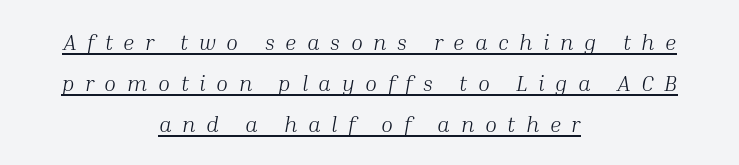
The typesetter chose a symmetrical, centered arrangement here. The tracking reads as deliberately expanded to a designer's eye. The sample's only ornament is a line tracing under the words. Unbolded letterforms with no extra heft.
